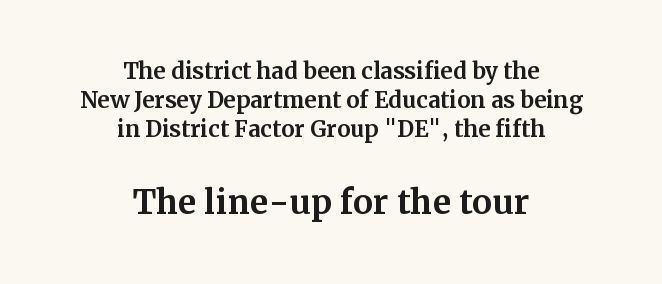
The image shows 45 px serif type, upright; set centered, tight line spacing (0.96x), normal letter spacing, not underlined; the second (bottom) block is 1.5x larger; medium stroke contrast and a medium x-height.
